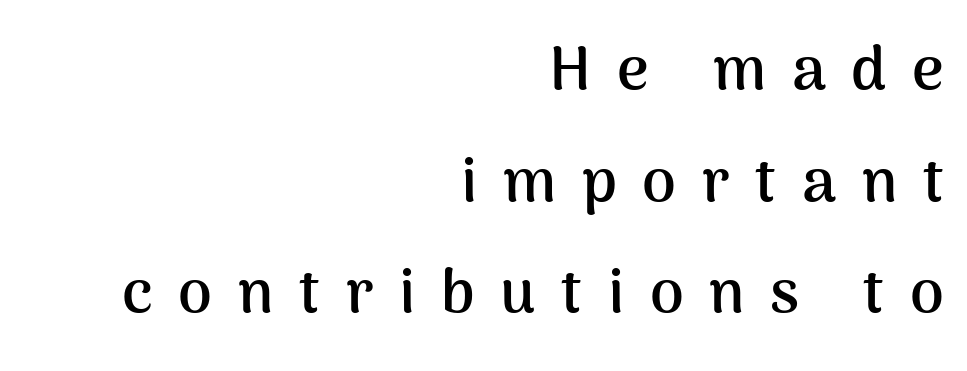
This rendering features lettering with no underline. Caption: expanded tracking, letters set apart. The glyphs have the mass of a bold cut. Do the characters align in a grid? No, the font is proportional.
